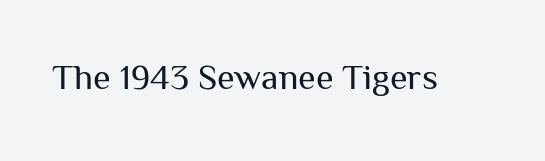
The characters are drawn with everyday or finer stroke widths. Check the space under the baseline: it is left empty. Think of a printed novel: that variable character pitch is what you see here. Tracking value appears to be zero — textbook default spacing. Upright lettering throughout. Each letter's strokes conclude bluntly, with no projecting serifs.
